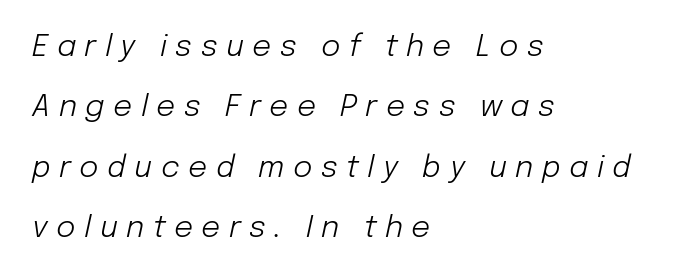
{"italic": "yes", "lean": "right", "slant_degrees": 12, "bold": "no", "weight": "light", "width": "normal", "stroke_contrast": "low", "x_height": "medium", "monospaced": "no", "underline": "no", "align": "left", "line_spacing": "loose", "line_spacing_ratio": 2.01, "letter_spacing": "wide", "letter_spacing_em": 0.28, "glyph_px": 30}
